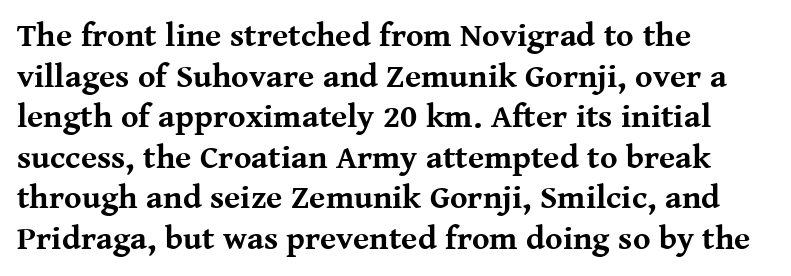
{"serif": "yes", "italic": "no", "bold": "yes", "weight": "bold", "width": "normal", "stroke_contrast": "medium", "x_height": "medium", "monospaced": "no", "underline": "no", "align": "left", "line_spacing_ratio": 1.23, "letter_spacing": "normal", "letter_spacing_em": 0.0, "glyph_px": 33}
